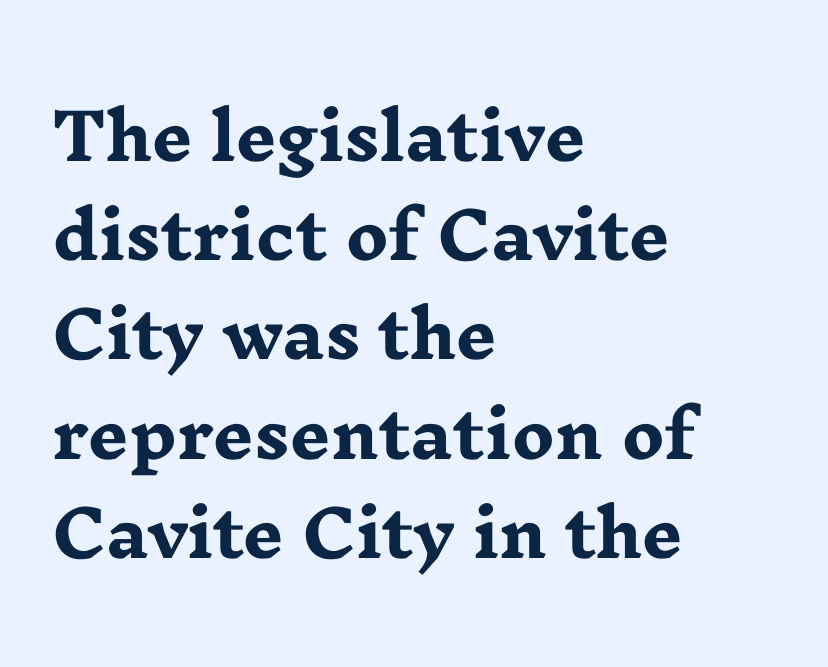
{"serif": "yes", "italic": "no", "bold": "yes", "weight": "heavy", "width": "wide", "stroke_contrast": "low", "x_height": "medium", "monospaced": "no", "underline": "no", "align": "left", "line_spacing": "normal", "line_spacing_ratio": 1.55, "letter_spacing": "normal", "letter_spacing_em": 0.0, "glyph_px": 64}
